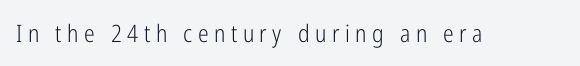
The image shows 24 px text type, upright; set unusually wide letter spacing (+0.23 em), not underlined.
